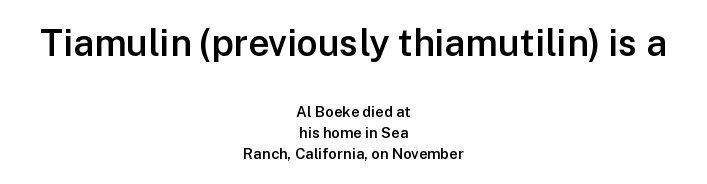
The image shows 37 px semibold sans-serif type, upright; set centered, normal line spacing (1.41x), normal letter spacing, not underlined; the first (top) block is 2.47x larger; low stroke contrast and a medium x-height.
